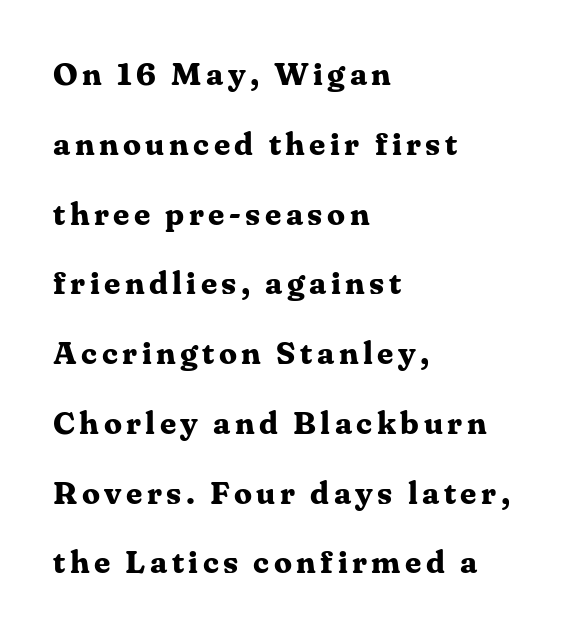
The image shows 32 px bold serif type, upright; set left-aligned, loose line spacing (2.18x), not underlined; medium stroke contrast and a medium x-height.
